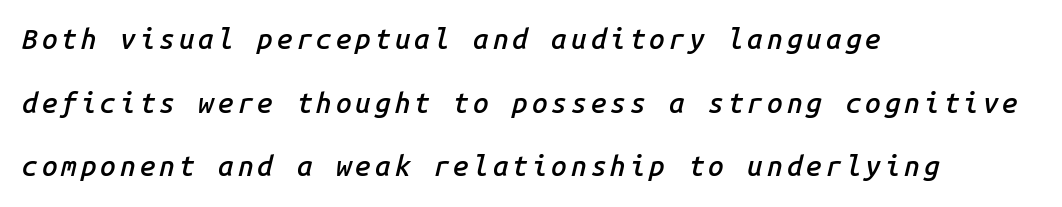
{"italic": "yes", "lean": "right", "slant_degrees": 14, "bold": "semi", "weight": "semibold", "width": "normal", "stroke_contrast": "low", "x_height": "medium", "monospaced": "yes", "underline": "no", "align": "left", "line_spacing": "loose", "line_spacing_ratio": 2.27, "glyph_px": 28}
